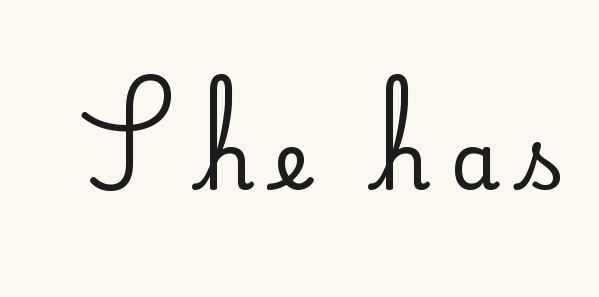
The image shows 80 px regular-weight sans-serif type, upright; set unusually wide letter spacing (+0.26 em), not underlined; low stroke contrast and a small x-height.
